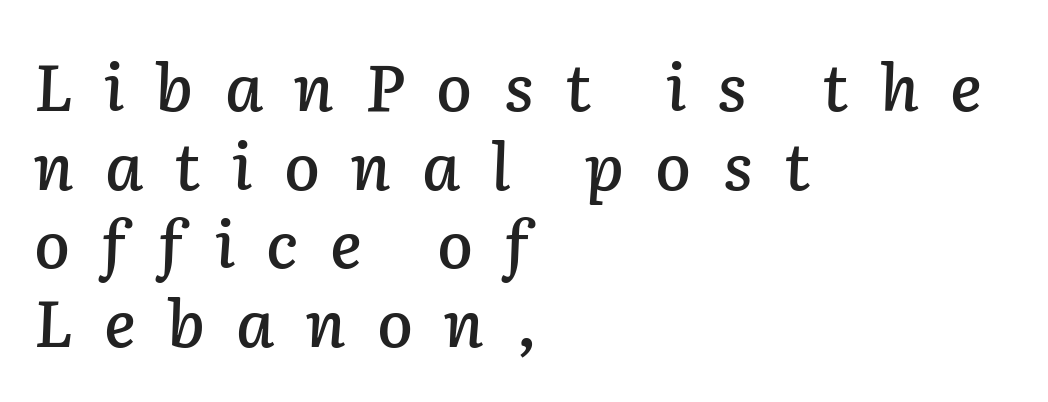
Bare-footed words on every line. Here the designer chose a conventional face with non-uniform glyph widths. The letters are slanted; this is an italic face. Every row of glyphs begins at an identical x-position on the left. Tracking here is generous; glyphs stand well apart from one another.
